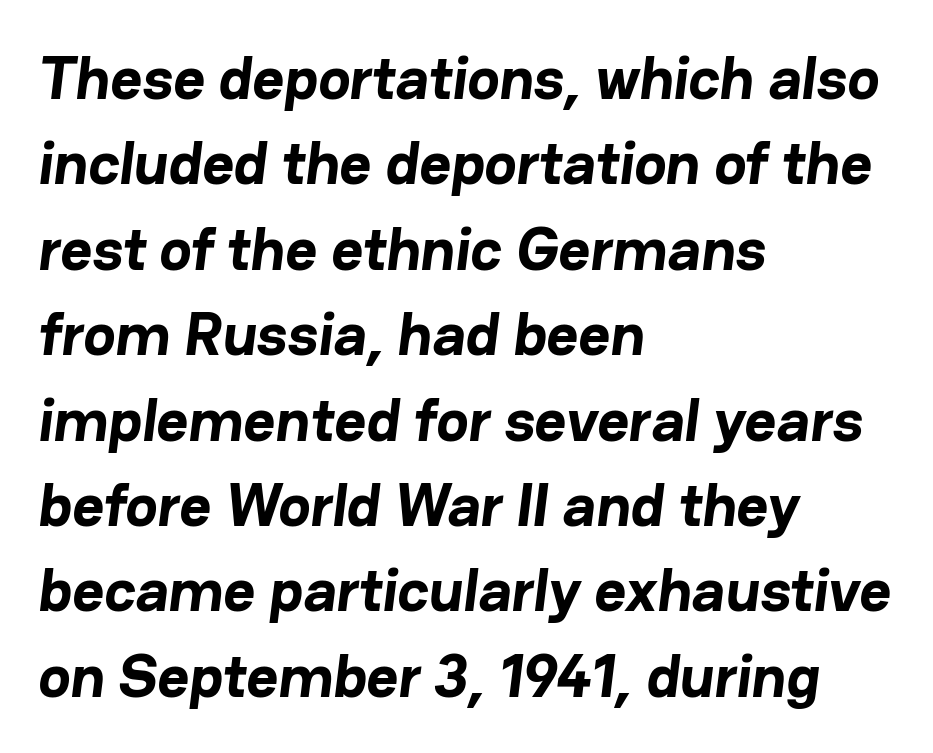
{"serif": "no", "bold": "yes", "weight": "bold", "width": "normal", "stroke_contrast": "low", "x_height": "medium", "monospaced": "no", "underline": "no", "align": "left", "line_spacing": "normal", "line_spacing_ratio": 1.4, "letter_spacing": "normal", "letter_spacing_em": 0.0, "glyph_px": 61}
